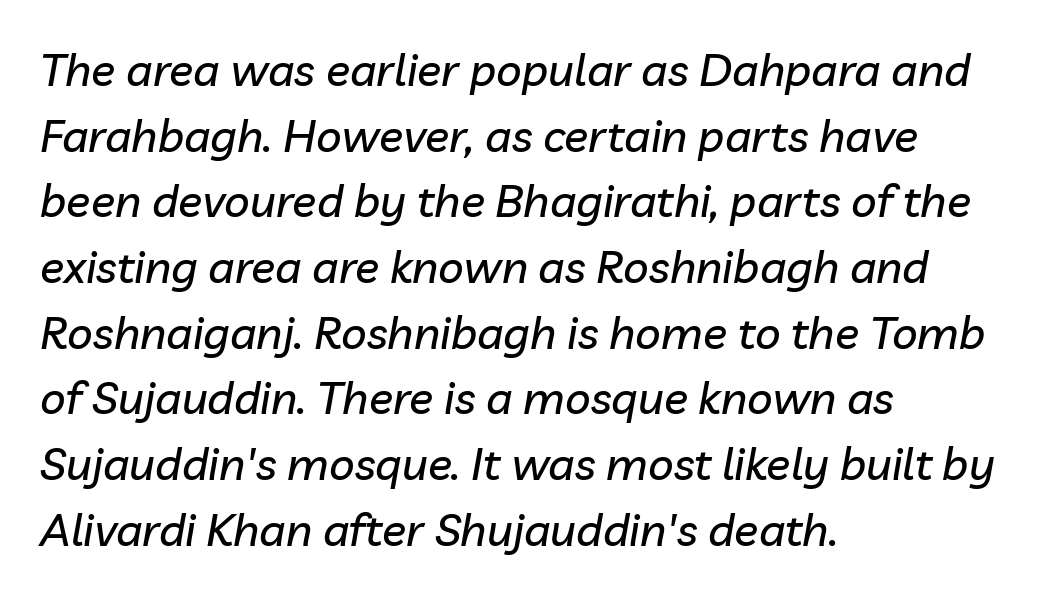
The image shows 45 px text type, italic (leaning right); set left-aligned, normal line spacing (1.46x), normal letter spacing, not underlined; low stroke contrast and a medium x-height.
